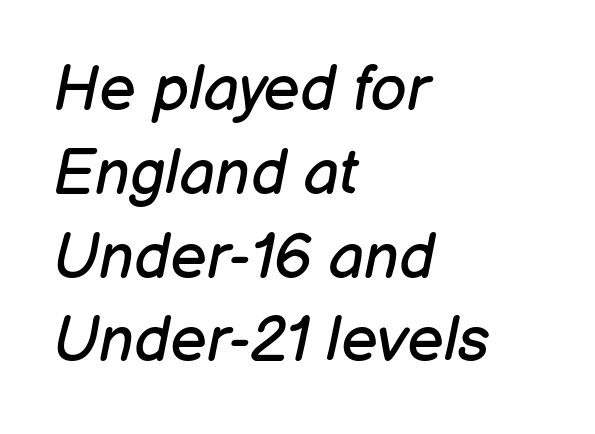
Summary of weight: not heavy and not bold. Tracking value appears to be zero — textbook default spacing. Leading: standard. Posture: slanted. The rendering uses natural spacing where letterforms have individual widths.
